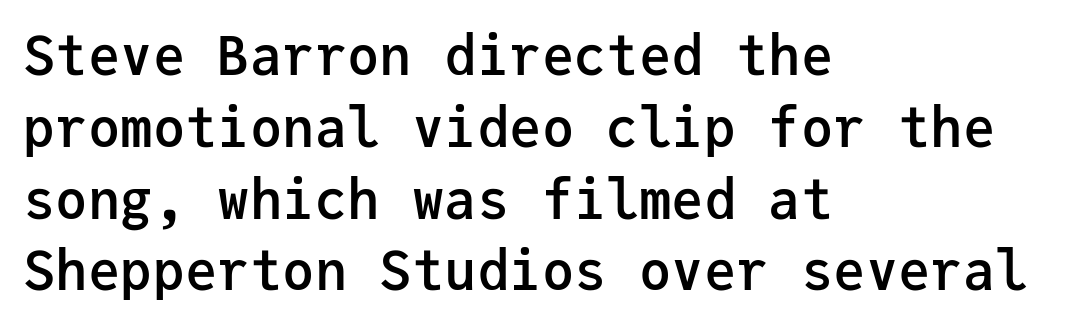
{"serif": "no", "italic": "no", "bold": "semi", "weight": "semibold", "width": "normal", "stroke_contrast": "low", "x_height": "medium", "monospaced": "yes", "underline": "no", "align": "left", "line_spacing": "normal", "line_spacing_ratio": 1.33, "letter_spacing": "normal", "letter_spacing_em": 0.0, "glyph_px": 54}
